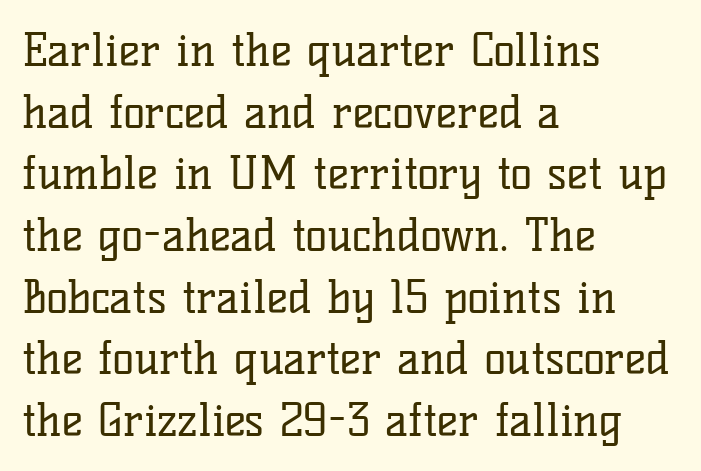
{"serif": "yes", "italic": "no", "bold": "no", "weight": "regular", "width": "normal", "stroke_contrast": "low", "x_height": "medium", "monospaced": "no", "underline": "no", "align": "left", "line_spacing": "normal", "line_spacing_ratio": 1.37, "letter_spacing": "normal", "letter_spacing_em": 0.0, "glyph_px": 45}
